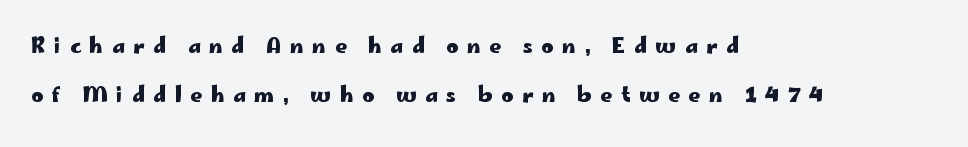
Q: Is the text bold? A: Yes.
Q: Is the text italic (slanted)? A: No, it is upright.
Q: Is the text underlined? A: No.
Q: How is the paragraph aligned? A: Left-aligned.
Q: Is the spacing between letters normal or unusually wide? A: Unusually wide.
Q: Is the spacing between lines tight, normal or loose? A: Loose.
